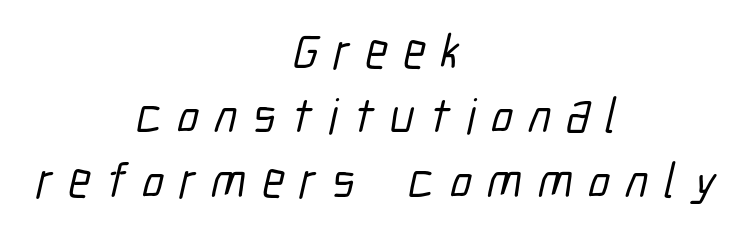
Q: Is the typeface a serif or a sans-serif typeface? A: Sans-serif.
Q: Is the text underlined? A: No.
Q: How is the paragraph aligned? A: Centered.
Q: Is the spacing between letters normal or unusually wide? A: Unusually wide.
Q: Is the spacing between lines tight, normal or loose? A: Normal.
Q: Width (condensed, normal, or wide)? A: Condensed.
Q: Stroke contrast? A: Low.
Q: x-height? A: Medium.
Q: Monospaced? A: No.
